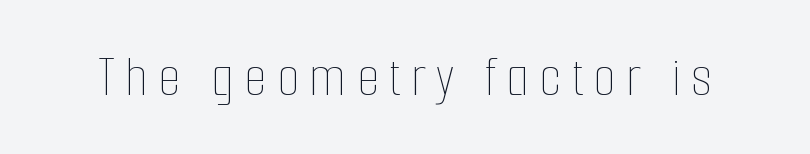
The gap between lines stays unmarked. The passage shown is typed in a proportional face where columns would drift. Unbolded letterforms with no extra heft. Ordinary non-slanted type is in use.
